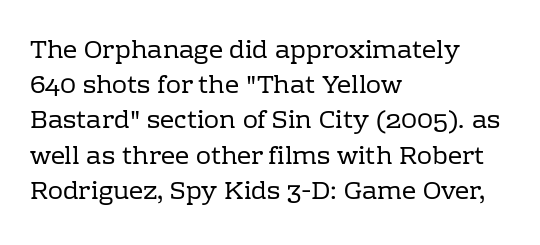
Q: Is the text bold? A: No.
Q: Is the text italic (slanted)? A: No, it is upright.
Q: Is the text underlined? A: No.
Q: How is the paragraph aligned? A: Left-aligned.
Q: Is the spacing between letters normal or unusually wide? A: Normal.
Q: Is the spacing between lines tight, normal or loose? A: Normal.
